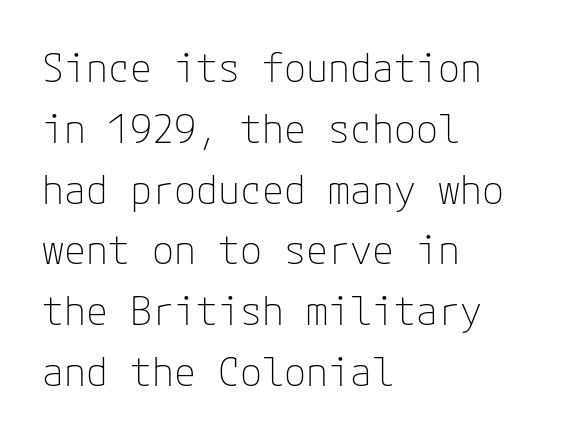
Every character sits straight up, as roman type does. The designer went with a sans here, leaving each stem footless. The letterforms sit at book weight or below. The line-height multiplier appears to be the usual default. Teacher's note: observe the even left margin — that is flush-left alignment.
